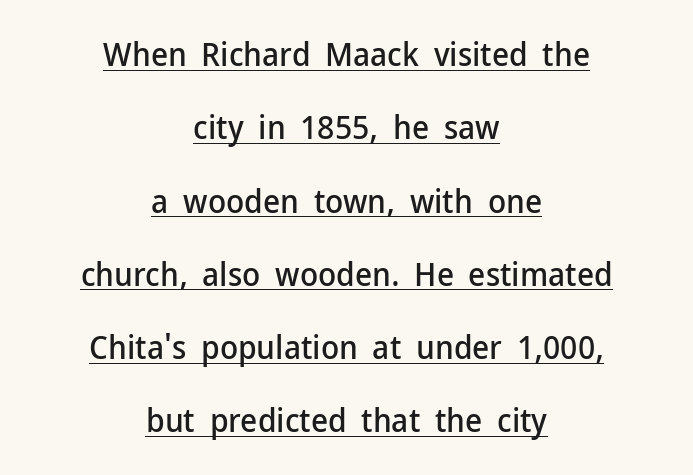
Q: Is the text italic (slanted)? A: No, it is upright.
Q: Is the typeface a serif or a sans-serif typeface? A: Sans-serif.
Q: Is the text underlined? A: Yes.
Q: How is the paragraph aligned? A: Centered.
Q: Is the spacing between letters normal or unusually wide? A: Normal.
Q: Is the spacing between lines tight, normal or loose? A: Loose.
Q: Width (condensed, normal, or wide)? A: Normal.
Q: Stroke contrast? A: Low.
Q: x-height? A: Medium.
Q: Monospaced? A: No.
